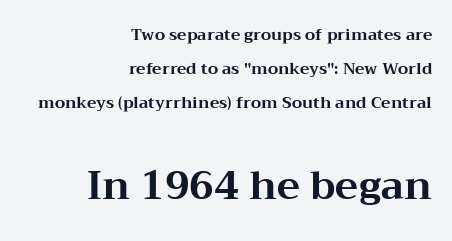
{"serif": "yes", "italic": "no", "bold": "yes", "weight": "bold", "width": "wide", "stroke_contrast": "medium", "x_height": "medium", "monospaced": "no", "underline": "no", "align": "right", "line_spacing": "loose", "line_spacing_ratio": 2.11, "letter_spacing": "normal", "letter_spacing_em": 0.0, "larger_block": "second", "size_ratio": 2.44, "glyph_px": 39}
